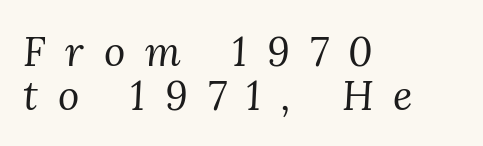
Q: Is the text bold? A: No.
Q: Is the text italic (slanted)? A: Yes, it leans right by about 3 degrees.
Q: Is the typeface a serif or a sans-serif typeface? A: Serif.
Q: Is the text underlined? A: No.
Q: How is the paragraph aligned? A: Left-aligned.
Q: Is the spacing between letters normal or unusually wide? A: Unusually wide.
Q: Is the spacing between lines tight, normal or loose? A: Tight.
Q: Width (condensed, normal, or wide)? A: Normal.
Q: Stroke contrast? A: Medium.
Q: x-height? A: Medium.
Q: Monospaced? A: No.
